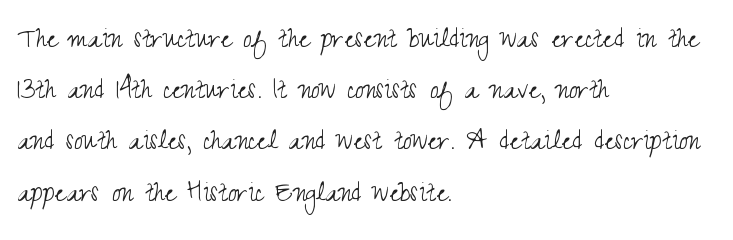
The image shows 32 px light, condensed sans-serif type, upright; set left-aligned, normal line spacing (1.6x), normal letter spacing, not underlined; medium stroke contrast and a small x-height.
